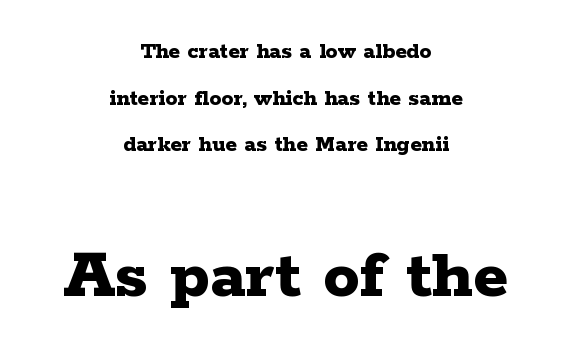
The image shows 73 px bold, wide serif type, upright; set centered, loose line spacing (1.94x), normal letter spacing, not underlined; the second (bottom) block is 3.04x larger; low stroke contrast and a medium x-height.
